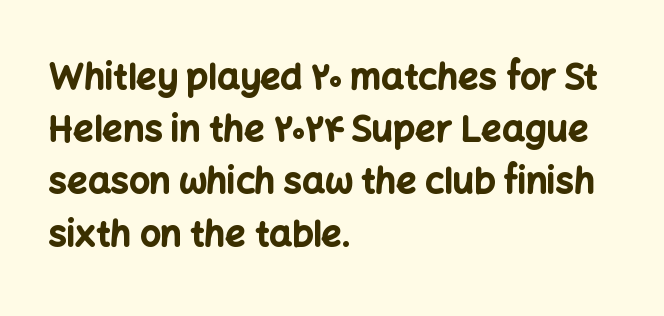
Q: Is the text bold? A: Yes.
Q: Is the text italic (slanted)? A: No, it is upright.
Q: Is the typeface a serif or a sans-serif typeface? A: Sans-serif.
Q: Is the text underlined? A: No.
Q: How is the paragraph aligned? A: Left-aligned.
Q: Is the spacing between letters normal or unusually wide? A: Normal.
Q: Is the spacing between lines tight, normal or loose? A: Normal.
Q: Width (condensed, normal, or wide)? A: Normal.
Q: Stroke contrast? A: Low.
Q: x-height? A: Medium.
Q: Monospaced? A: No.
